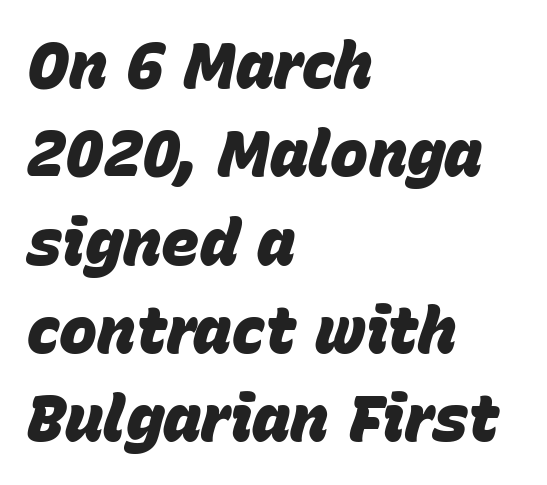
The image shows 64 px heavy type, italic (leaning right); set left-aligned, normal line spacing (1.38x), normal letter spacing, not underlined; low stroke contrast and a large x-height.
